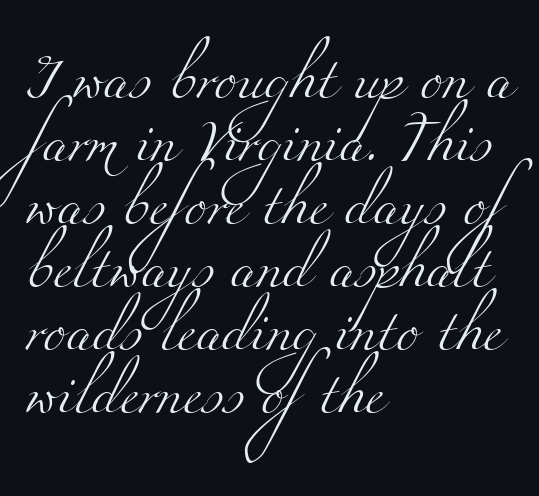
Varying glyph widths throughout — classic text-font behaviour. Short note: letters normally spaced. Leftover space on each line is placed entirely after the last word.
